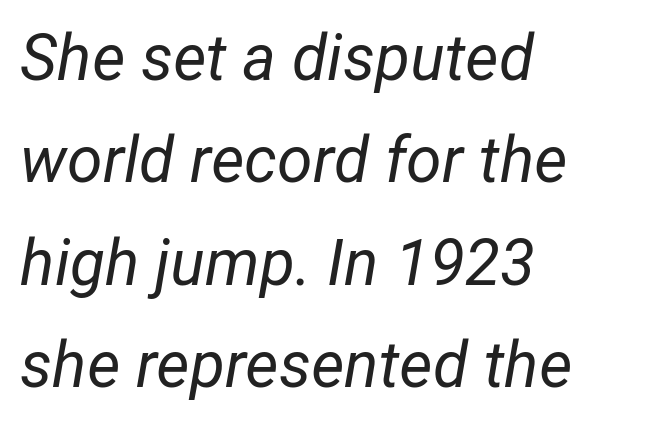
Q: Is the text bold? A: No.
Q: Is the text italic (slanted)? A: Yes, it leans right by about 12 degrees.
Q: Is the text underlined? A: No.
Q: How is the paragraph aligned? A: Left-aligned.
Q: Is the spacing between letters normal or unusually wide? A: Normal.
Q: Is the spacing between lines tight, normal or loose? A: Normal.
Q: Width (condensed, normal, or wide)? A: Normal.
Q: Stroke contrast? A: Low.
Q: x-height? A: Medium.
Q: Monospaced? A: No.
